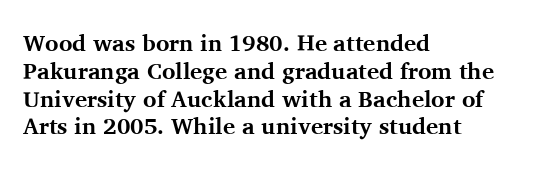
{"italic": "no", "bold": "yes", "underline": "no", "align": "left", "line_spacing_ratio": 1.21, "letter_spacing": "normal", "letter_spacing_em": 0.0, "glyph_px": 23}
